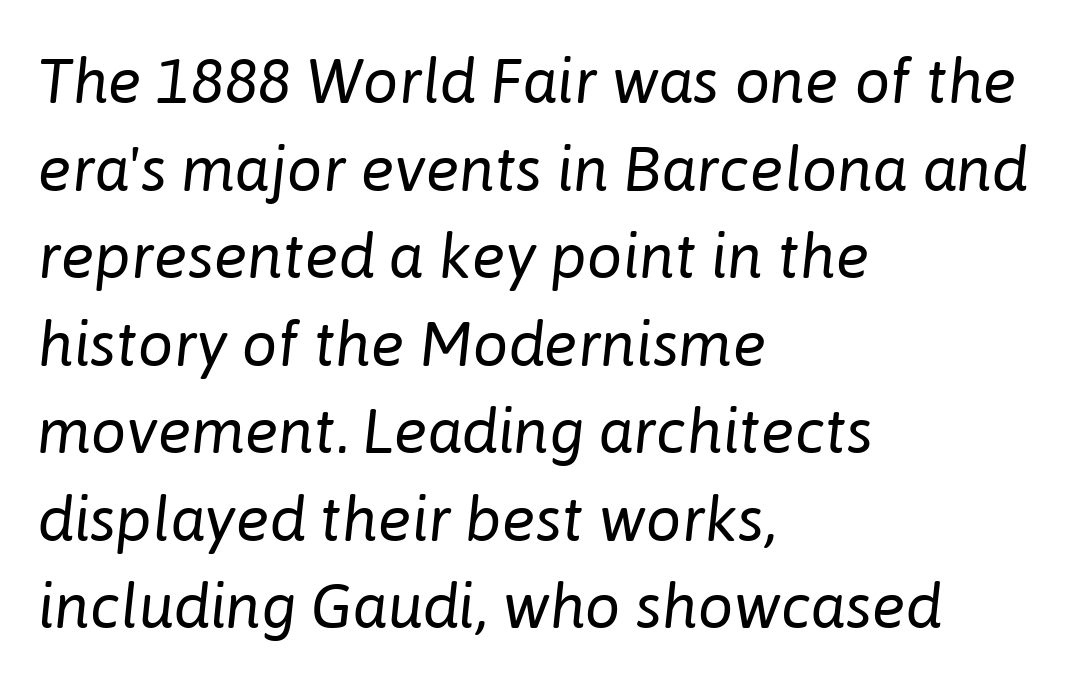
Q: Is the text bold? A: No.
Q: Is the text italic (slanted)? A: Yes, it leans right by about 6 degrees.
Q: Is the text underlined? A: No.
Q: How is the paragraph aligned? A: Left-aligned.
Q: Is the spacing between letters normal or unusually wide? A: Normal.
Q: Is the spacing between lines tight, normal or loose? A: Normal.
Q: Width (condensed, normal, or wide)? A: Normal.
Q: Stroke contrast? A: Low.
Q: x-height? A: Medium.
Q: Monospaced? A: No.
